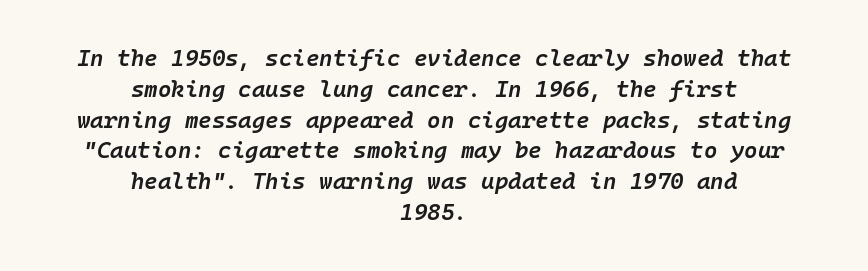
Q: Is the text bold? A: Semi-bold.
Q: Is the text italic (slanted)? A: Yes, it leans right by about 10 degrees.
Q: Is the text underlined? A: No.
Q: How is the paragraph aligned? A: Centered.
Q: Is the spacing between letters normal or unusually wide? A: Normal.
Q: Is the spacing between lines tight, normal or loose? A: Normal.
